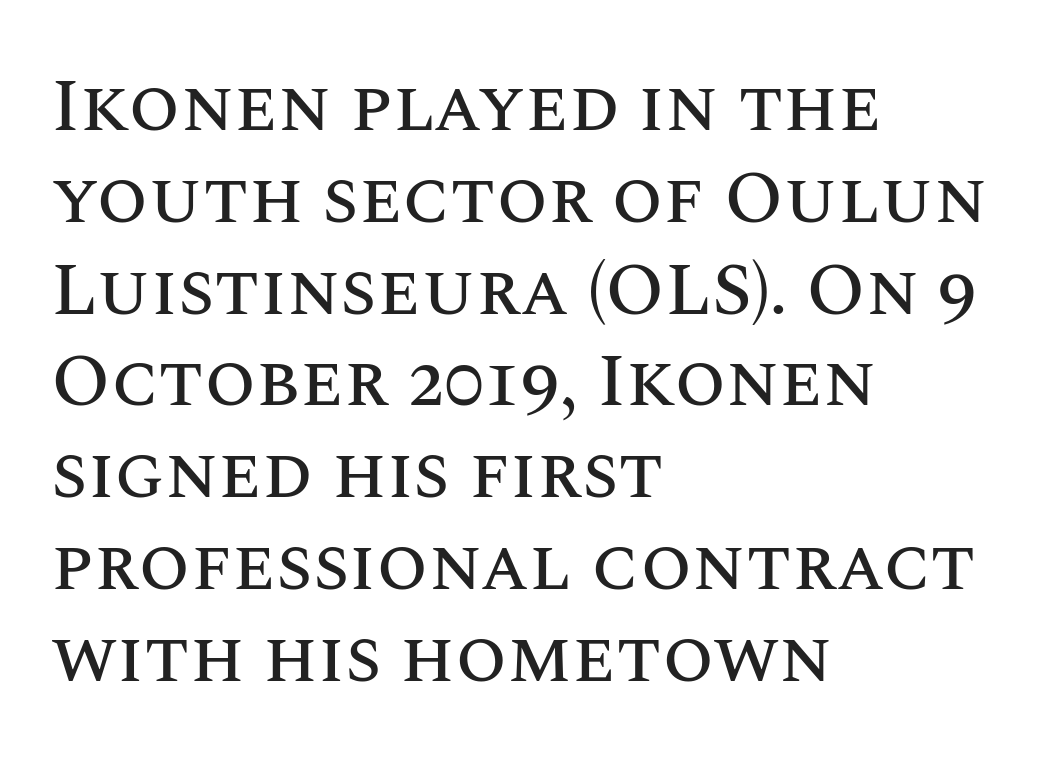
The image shows 74 px text type, upright; set left-aligned, line spacing 1.24x, normal letter spacing, not underlined; medium stroke contrast and a large x-height.
